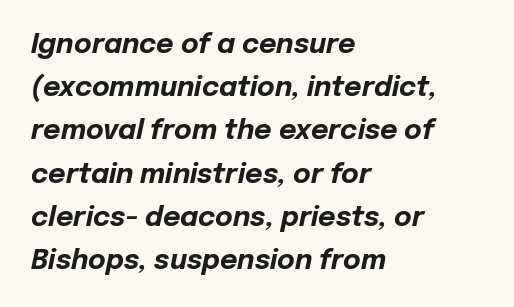
{"italic": "yes", "lean": "right", "slant_degrees": 12, "bold": "yes", "underline": "no", "align": "left", "line_spacing": "normal", "line_spacing_ratio": 1.6, "letter_spacing": "normal", "letter_spacing_em": 0.0, "glyph_px": 27}
